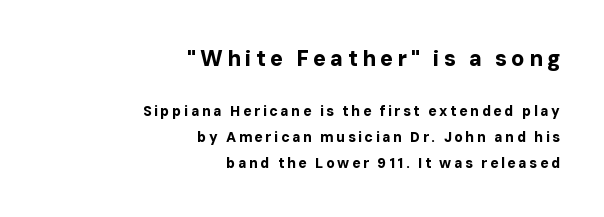
The image shows 22 px bold type, upright; set right-aligned, line spacing 1.84x, not underlined; the first (top) block is 1.57x larger.
